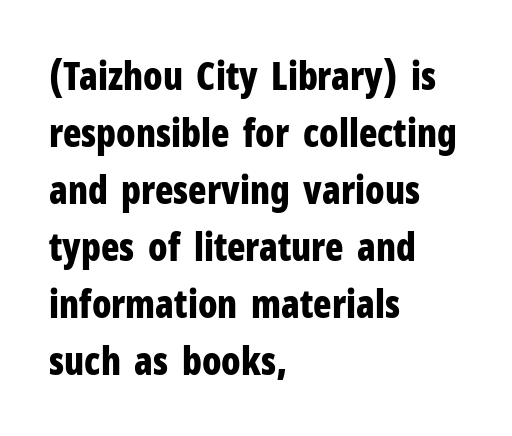
The image shows 38 px bold, condensed sans-serif type, upright; set left-aligned, normal line spacing (1.5x), normal letter spacing, not underlined; low stroke contrast and a medium x-height.
